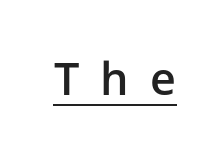
{"serif": "no", "italic": "no", "bold": "semi", "weight": "semibold", "width": "normal", "stroke_contrast": "low", "x_height": "medium", "monospaced": "no", "underline": "yes", "letter_spacing": "wide", "letter_spacing_em": 0.47, "glyph_px": 45}
